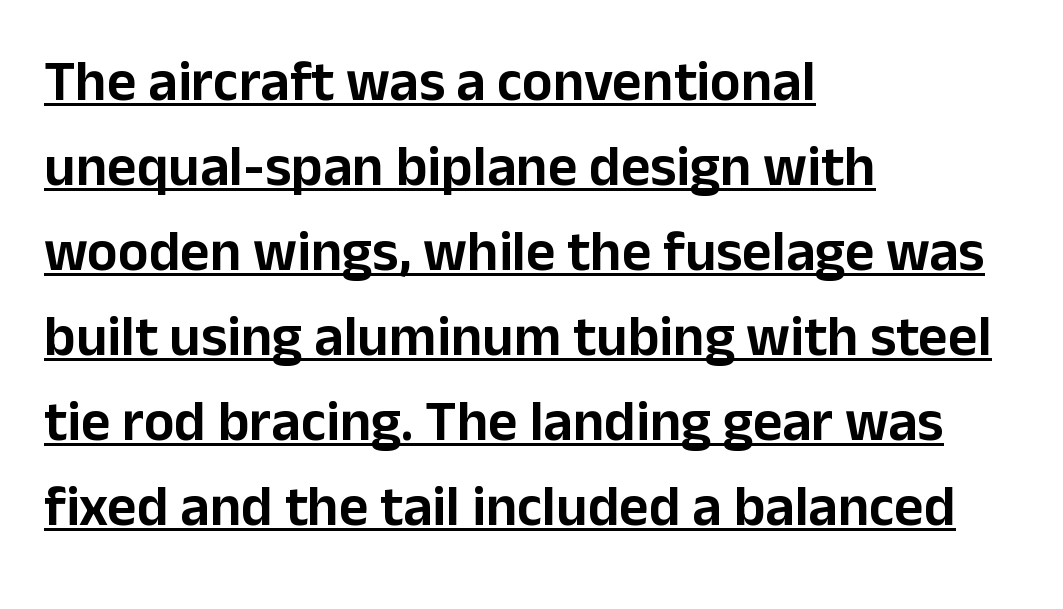
Q: Is the text italic (slanted)? A: No, it is upright.
Q: Is the typeface a serif or a sans-serif typeface? A: Sans-serif.
Q: Is the text underlined? A: Yes.
Q: How is the paragraph aligned? A: Left-aligned.
Q: Is the spacing between letters normal or unusually wide? A: Normal.
Q: Is the spacing between lines tight, normal or loose? A: Normal.
Q: Width (condensed, normal, or wide)? A: Normal.
Q: Stroke contrast? A: Low.
Q: x-height? A: Medium.
Q: Monospaced? A: No.
